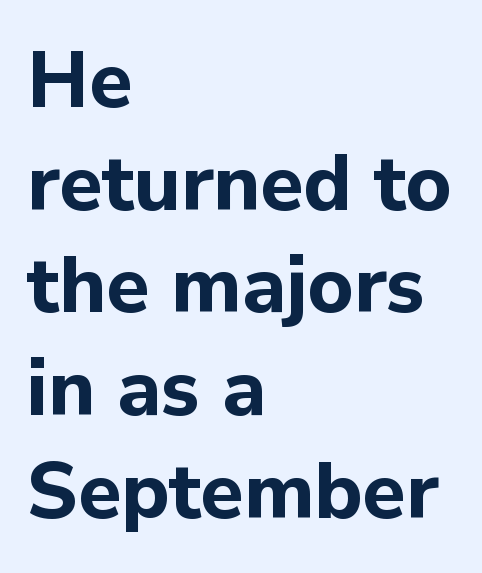
Q: Is the text bold? A: Yes.
Q: Is the text italic (slanted)? A: No, it is upright.
Q: Is the typeface a serif or a sans-serif typeface? A: Sans-serif.
Q: Is the text underlined? A: No.
Q: How is the paragraph aligned? A: Left-aligned.
Q: Is the spacing between letters normal or unusually wide? A: Normal.
Q: Is the spacing between lines tight, normal or loose? A: Normal.
Q: Width (condensed, normal, or wide)? A: Normal.
Q: Stroke contrast? A: Low.
Q: x-height? A: Medium.
Q: Monospaced? A: No.
